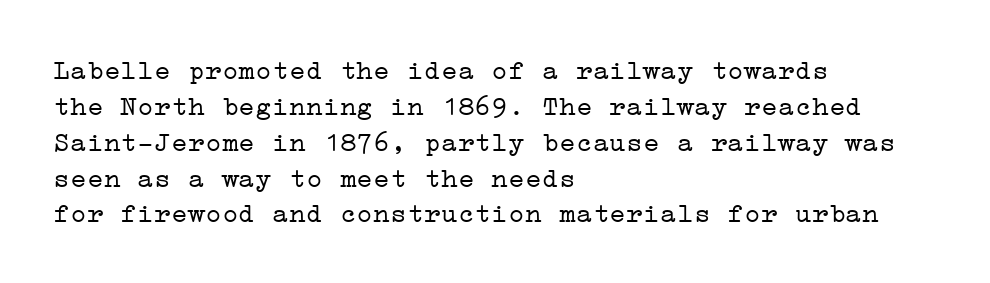
The image shows 28 px light, wide serif type, upright; set left-aligned, normal line spacing (1.28x), normal letter spacing, not underlined; low stroke contrast and a medium x-height.
